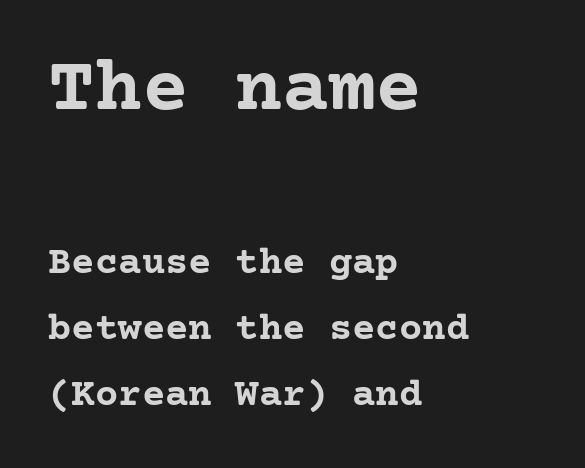
Q: Is the text bold? A: Yes.
Q: Is the text italic (slanted)? A: No, it is upright.
Q: Is the typeface a serif or a sans-serif typeface? A: Serif.
Q: Is the text underlined? A: No.
Q: How is the paragraph aligned? A: Left-aligned.
Q: Is the spacing between letters normal or unusually wide? A: Normal.
Q: Is the spacing between lines tight, normal or loose? A: Normal.
Q: Which block of text is set in a larger size, the first (top) or the second (bottom)? A: The first (top) one.
Q: Width (condensed, normal, or wide)? A: Normal.
Q: Stroke contrast? A: Low.
Q: x-height? A: Medium.
